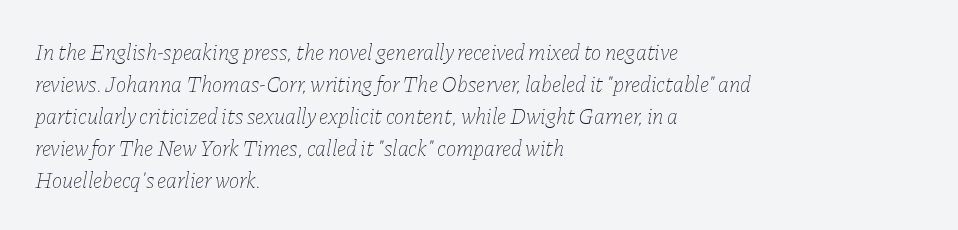
Q: Is the text bold? A: No.
Q: Is the text italic (slanted)? A: Yes, it leans right by about 11 degrees.
Q: Is the text underlined? A: No.
Q: How is the paragraph aligned? A: Left-aligned.
Q: Is the spacing between letters normal or unusually wide? A: Normal.
Q: Is the spacing between lines tight, normal or loose? A: Normal.
